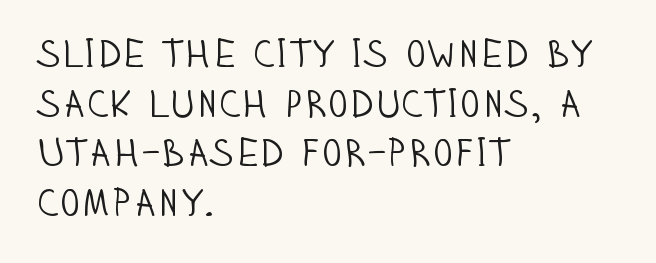
Q: Is the text bold? A: No.
Q: Is the text italic (slanted)? A: No, it is upright.
Q: Is the typeface a serif or a sans-serif typeface? A: Sans-serif.
Q: Is the text underlined? A: No.
Q: How is the paragraph aligned? A: Left-aligned.
Q: Is the spacing between letters normal or unusually wide? A: Normal.
Q: Is the spacing between lines tight, normal or loose? A: Normal.
Q: Width (condensed, normal, or wide)? A: Condensed.
Q: Stroke contrast? A: Low.
Q: x-height? A: Large.
Q: Monospaced? A: No.
